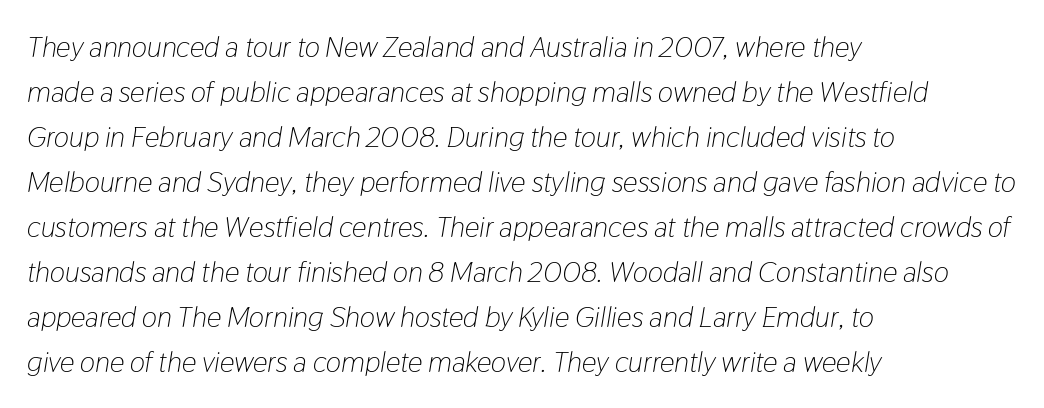
Unmarked baselines from the first word to the last. Character widths vary here, with narrow letters taking less room than wide ones. Honestly, the row spacing looks completely unremarkable. Is the type heavy? It reads as light-to-regular instead. The rendering keeps characters at their native spacing. Layout note: lines flush left.
